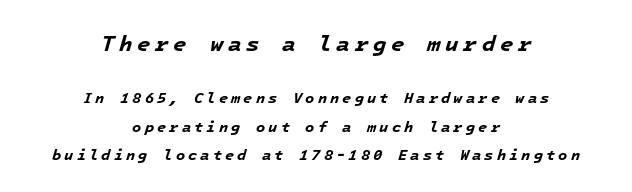
{"italic": "yes", "lean": "right", "slant_degrees": 16, "bold": "yes", "underline": "no", "align": "center", "line_spacing_ratio": 1.89, "letter_spacing": "wide", "letter_spacing_em": 0.21, "larger_block": "first", "size_ratio": 1.47, "glyph_px": 22}
